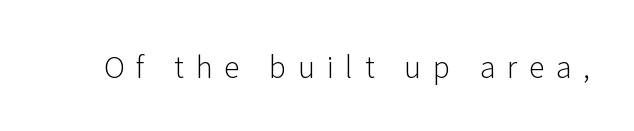
The image shows 29 px light sans-serif type, upright; set unusually wide letter spacing (+0.4 em), not underlined; low stroke contrast and a medium x-height.
